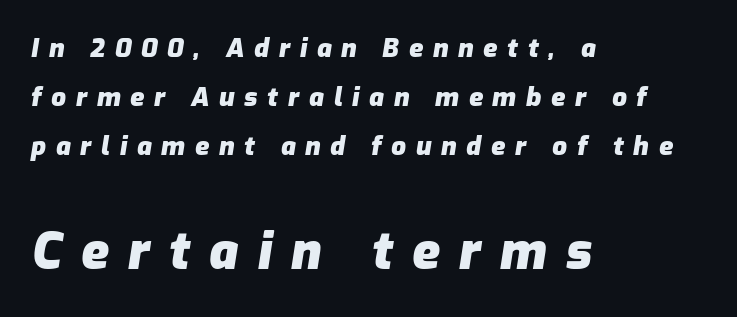
The image shows 51 px heavy type, italic (leaning right); set left-aligned, line spacing 1.88x, unusually wide letter spacing (+0.37 em), not underlined; the second (bottom) block is 1.96x larger; low stroke contrast and a medium x-height.
